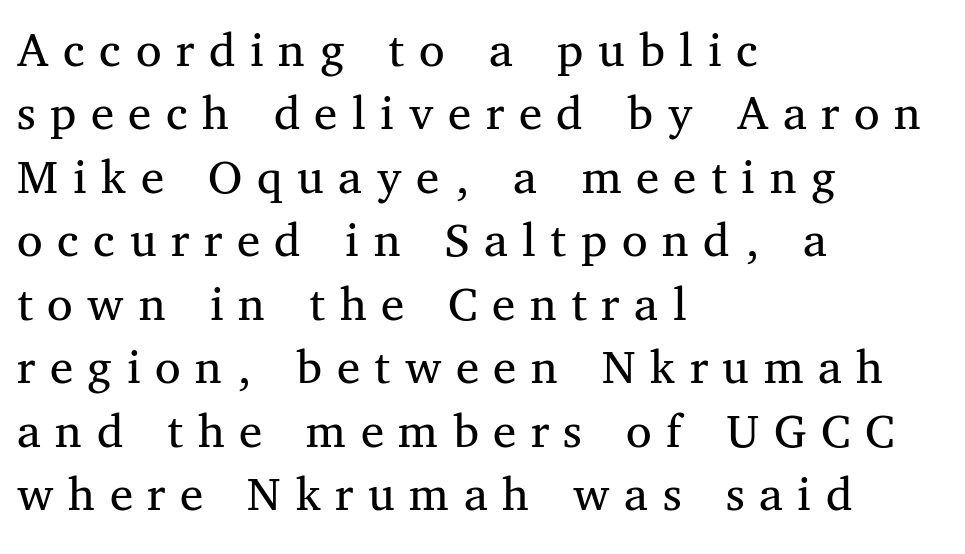
The type sits square on the baseline with zero lean. Are there feet on the stems? There are — it's a serif. The letters advance in unequal steps, a hallmark of proportional type. The face used here is rendered with a markedly widened letterfit. Is the block centered? No — it sits flush against the left margin.
